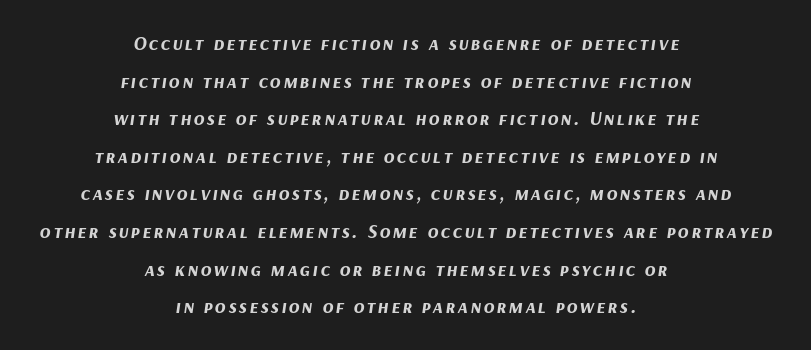
Q: Is the text bold? A: Yes.
Q: Is the text italic (slanted)? A: Yes, it leans right by about 9 degrees.
Q: Is the text underlined? A: No.
Q: How is the paragraph aligned? A: Centered.
